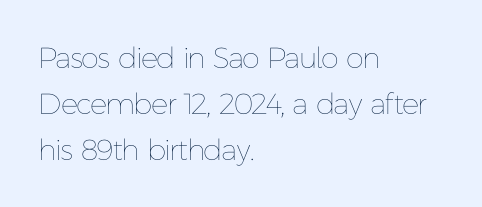
The specimen reads as upright at a glance. Each line starts at the same left margin while the right side varies. This rendering leaves character spacing at its baseline value. Horizontal bands of white between lines are of average thickness. The typeface has the unassuming heft of standard copy or less. Type without underlining.
